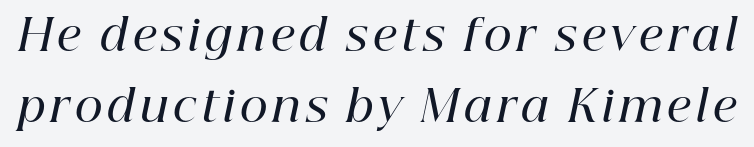
{"serif": "yes", "italic": "yes", "lean": "right", "slant_degrees": 12, "bold": "semi", "weight": "semibold", "width": "normal", "stroke_contrast": "high", "x_height": "medium", "monospaced": "no", "underline": "no", "line_spacing": "normal", "line_spacing_ratio": 1.64, "glyph_px": 43}
